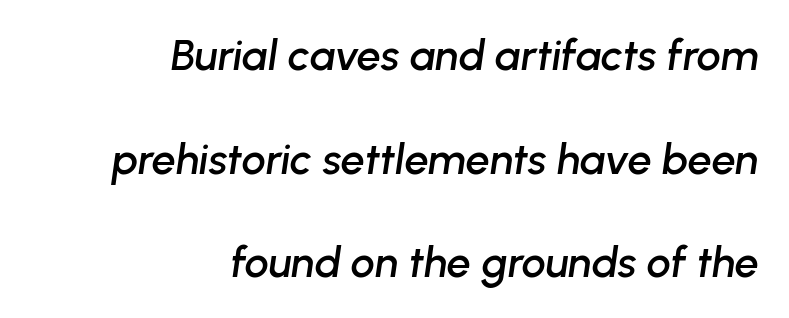
The image shows 43 px text type, italic (leaning right); set right-aligned, loose line spacing (2.41x), normal letter spacing, not underlined; low stroke contrast and a medium x-height.
